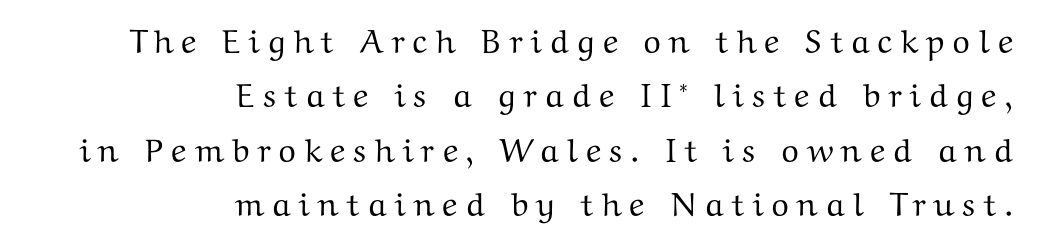
{"serif": "yes", "italic": "no", "width": "wide", "stroke_contrast": "medium", "x_height": "medium", "monospaced": "no", "underline": "no", "align": "right", "line_spacing": "normal", "line_spacing_ratio": 1.65, "letter_spacing": "wide", "letter_spacing_em": 0.21, "glyph_px": 33}
